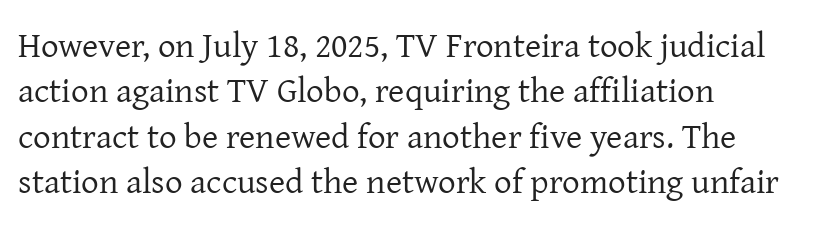
The image shows 35 px regular-weight serif type, upright; set left-aligned, normal line spacing (1.3x), normal letter spacing, not underlined; low stroke contrast and a medium x-height.
